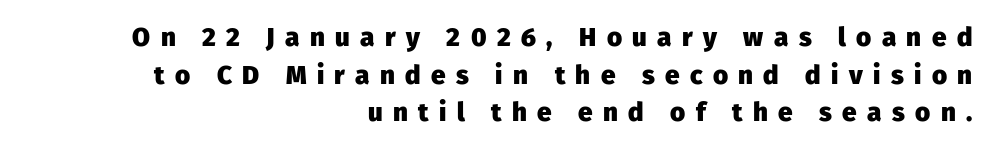
The image shows 26 px bold type, upright; set right-aligned, normal line spacing (1.45x), unusually wide letter spacing (+0.4 em), not underlined.
